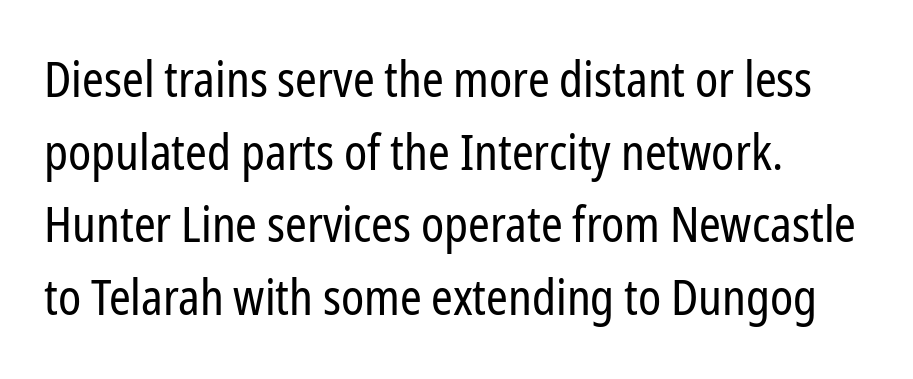
I'd call this a sans setting — the letters go barefoot. Each letter keeps its own natural width here, so spacing adapts to shape. The letters sit at their default tracking, neither squeezed nor spread. The axis of the letterforms is exactly vertical. Visually the block forms a straight wall on the left and a jagged coastline on the right.
